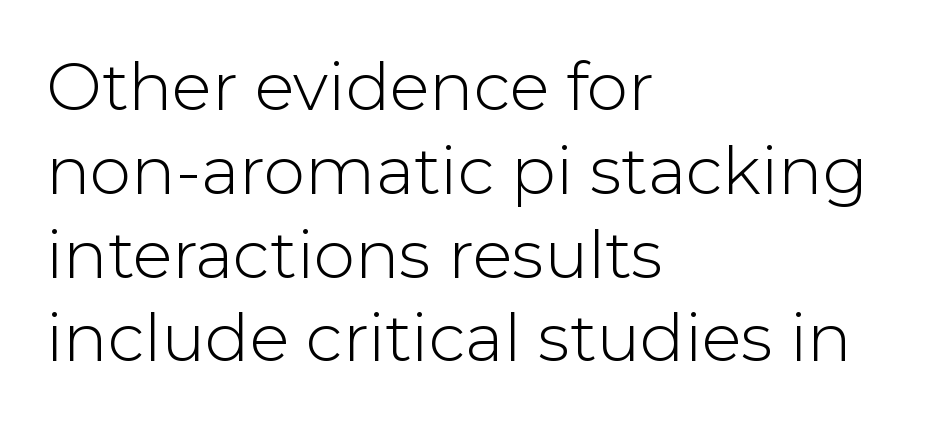
Italic: no, the glyphs are upright roman. Observe the absence of serifs on each vertical stroke in this sample. The line texture is even and compact thanks to regular tracking. Successive baselines arrive at the customary interval. The compositor pushed each line to the left boundary.
